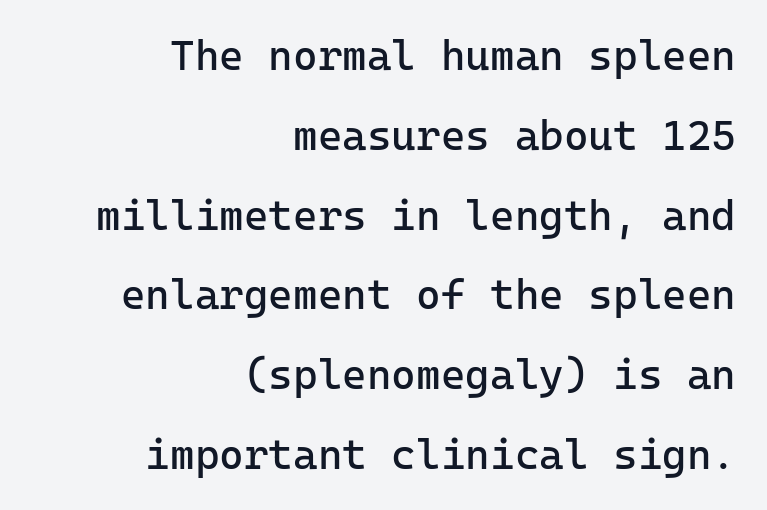
These lines are set flush right with a ragged left edge. The type is set solid horizontally, with unmodified tracking. This is roman type, the default non-slanted kind. Observe the absence of serifs on each vertical stroke in this sample. A great deal of white space separates one row of letters from the next. Weight: not bold — regular or lighter.
